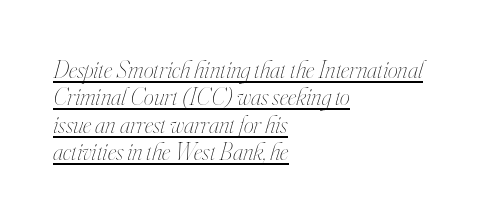
The image shows 25 px text type, italic (leaning right); set left-aligned, tight line spacing (1.1x), normal letter spacing, underlined.
